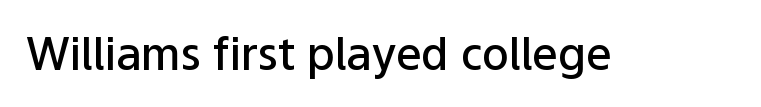
The image shows 45 px semibold sans-serif type, upright; set normal letter spacing, not underlined; low stroke contrast and a medium x-height.
